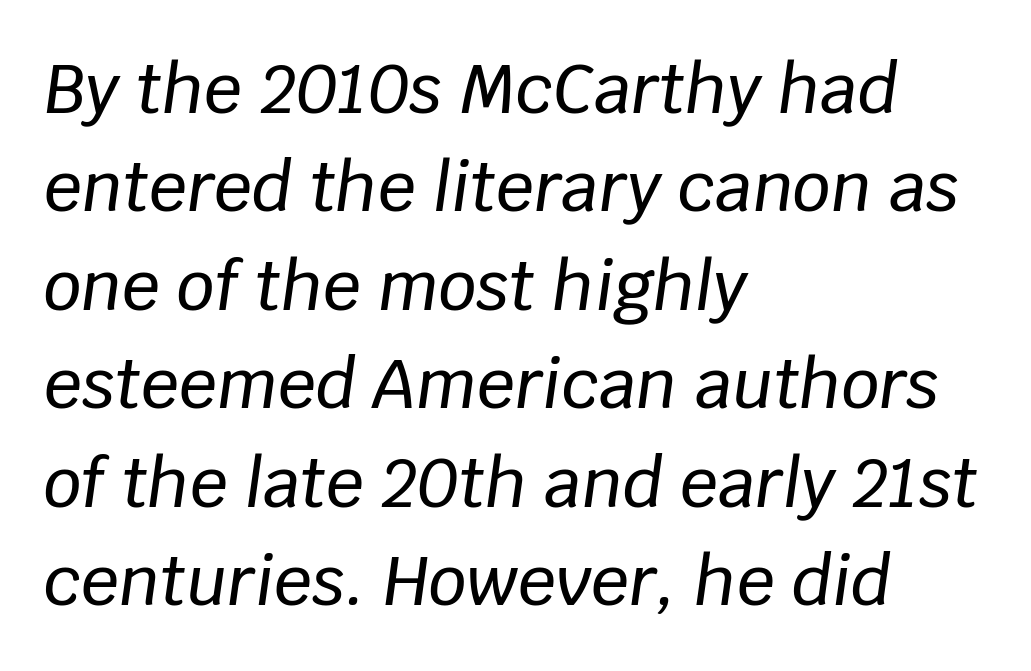
Q: Is the text italic (slanted)? A: Yes, it leans right by about 8 degrees.
Q: Is the text underlined? A: No.
Q: How is the paragraph aligned? A: Left-aligned.
Q: Is the spacing between letters normal or unusually wide? A: Normal.
Q: Is the spacing between lines tight, normal or loose? A: Normal.
Q: Width (condensed, normal, or wide)? A: Normal.
Q: Stroke contrast? A: Low.
Q: x-height? A: Large.
Q: Monospaced? A: No.
